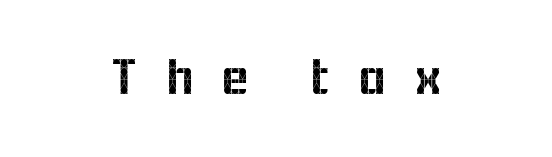
Typographically, this falls in the sans-serif category. Decoration check: the copy has no underline. This sample uses an upright cut, with every glyph sitting square on the baseline. The face used here is proportionally spaced, like ordinary book or web type.
